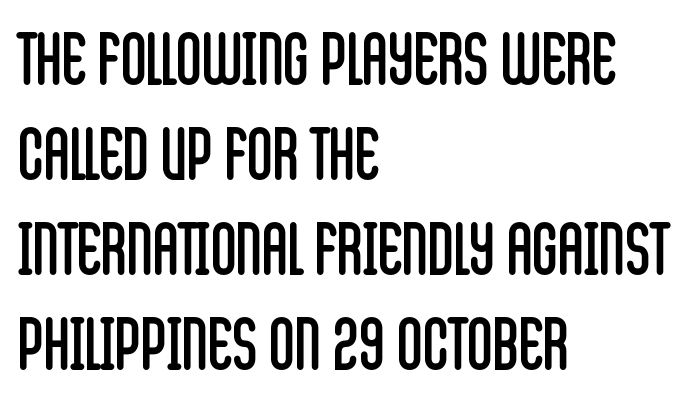
{"serif": "no", "italic": "no", "bold": "no", "weight": "regular", "width": "condensed", "stroke_contrast": "low", "x_height": "large", "monospaced": "no", "underline": "no", "align": "left", "line_spacing": "normal", "line_spacing_ratio": 1.34, "letter_spacing": "normal", "letter_spacing_em": 0.0, "glyph_px": 71}
